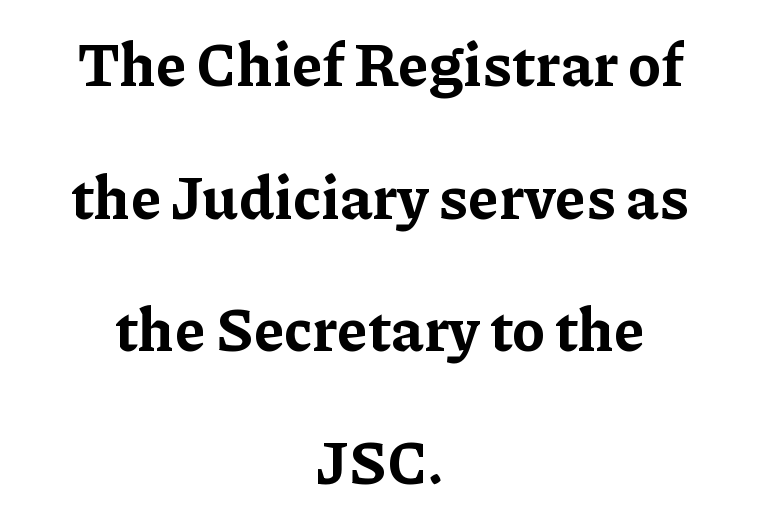
{"serif": "yes", "italic": "no", "bold": "yes", "weight": "bold", "width": "normal", "stroke_contrast": "low", "x_height": "medium", "monospaced": "no", "underline": "no", "align": "center", "line_spacing": "loose", "line_spacing_ratio": 2.21, "letter_spacing": "normal", "letter_spacing_em": 0.0, "glyph_px": 60}
